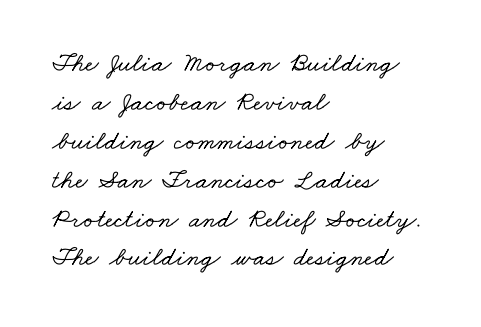
Q: Is the text underlined? A: No.
Q: How is the paragraph aligned? A: Left-aligned.
Q: Is the spacing between letters normal or unusually wide? A: Normal.
Q: Is the spacing between lines tight, normal or loose? A: Normal.
